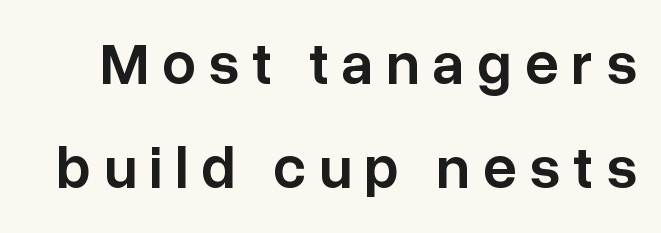
No word sits above an underline. The typesetting leans somewhat heavy: a semibold. Serifs: no, the terminals of the letterforms are clean. Honestly, the letter spacing is so wide it's the main thing you notice.
